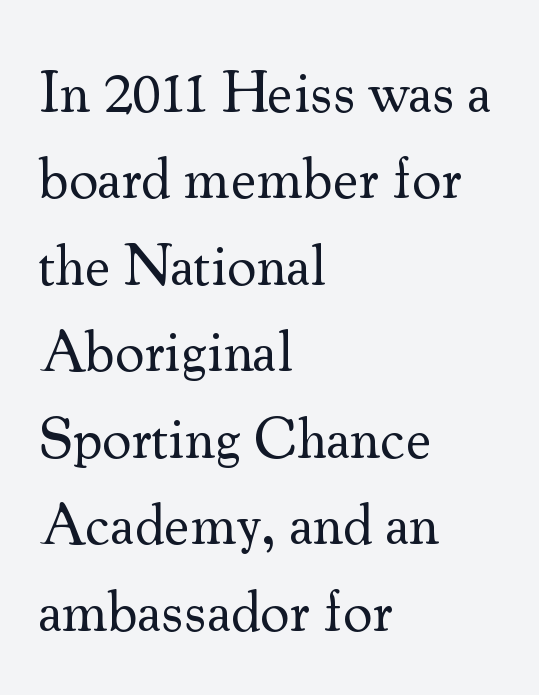
{"serif": "yes", "italic": "no", "bold": "no", "weight": "regular", "width": "normal", "stroke_contrast": "medium", "x_height": "small", "monospaced": "no", "underline": "no", "align": "left", "line_spacing": "normal", "line_spacing_ratio": 1.49, "letter_spacing": "normal", "letter_spacing_em": 0.0, "glyph_px": 58}
